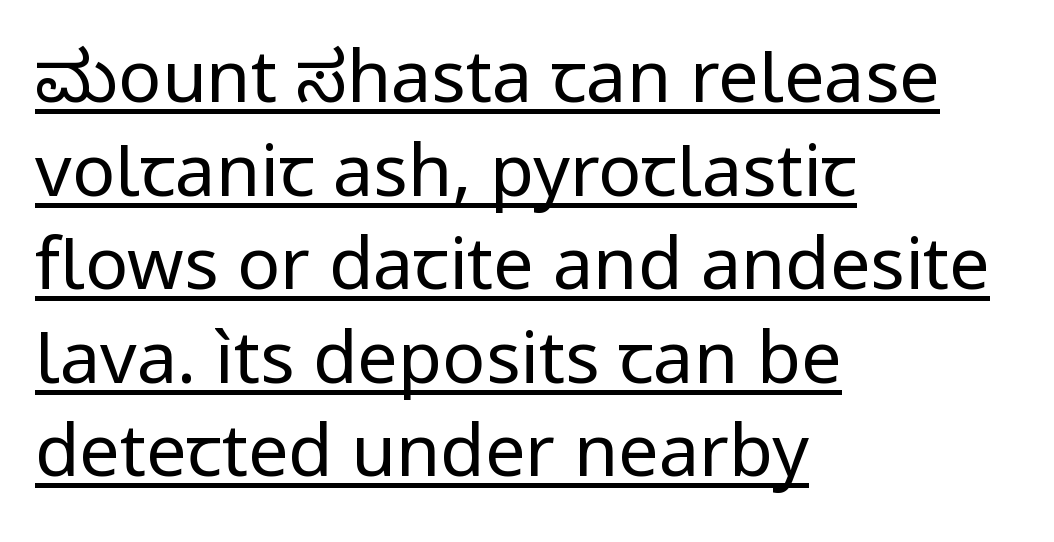
The image shows 72 px regular-weight sans-serif type, upright; set left-aligned, normal line spacing (1.3x), normal letter spacing, underlined; low stroke contrast and a medium x-height.
